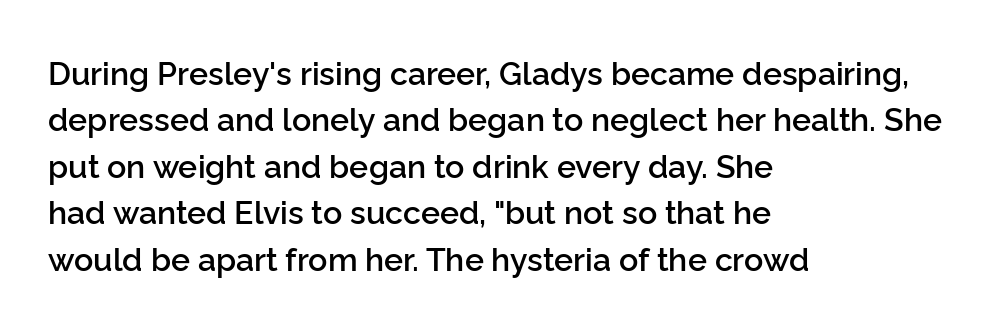
Q: Is the text bold? A: Semi-bold.
Q: Is the text italic (slanted)? A: No, it is upright.
Q: Is the typeface a serif or a sans-serif typeface? A: Sans-serif.
Q: Is the text underlined? A: No.
Q: How is the paragraph aligned? A: Left-aligned.
Q: Is the spacing between letters normal or unusually wide? A: Normal.
Q: Is the spacing between lines tight, normal or loose? A: Normal.
Q: Width (condensed, normal, or wide)? A: Normal.
Q: Stroke contrast? A: Low.
Q: x-height? A: Medium.
Q: Monospaced? A: No.
